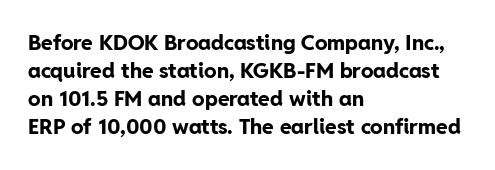
Anything drawn beneath the words? Only blank space. Evenly set lines give the paragraph a standard silhouette. In CSS terms this would be text-align: left. The font's upright variant was chosen for this text. Strokes here are thick enough to call this a true bold.
